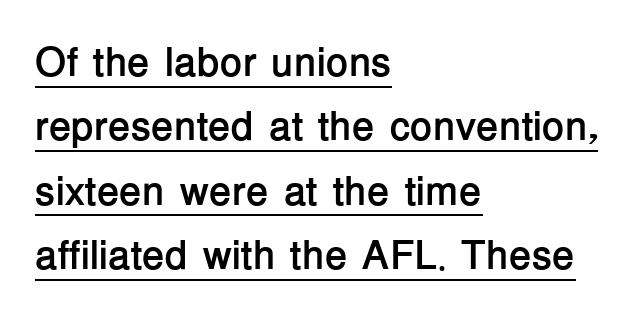
The face used here is a sans, in the tradition of grotesques and geometrics. The sample's only ornament is a line tracing under the words. The lines are quadded left. If you drew a line through each stem, it would be perfectly vertical. The strokes are fattened all the way to bold. Compared with typical paragraphs, the rows here are spaced about the same.
